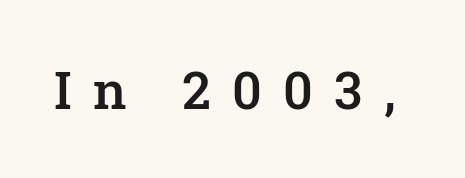
Q: Is the text bold? A: Semi-bold.
Q: Is the text italic (slanted)? A: No, it is upright.
Q: Is the typeface a serif or a sans-serif typeface? A: Serif.
Q: Is the text underlined? A: No.
Q: Is the spacing between letters normal or unusually wide? A: Unusually wide.
Q: Width (condensed, normal, or wide)? A: Normal.
Q: Stroke contrast? A: Low.
Q: x-height? A: Medium.
Q: Monospaced? A: No.
